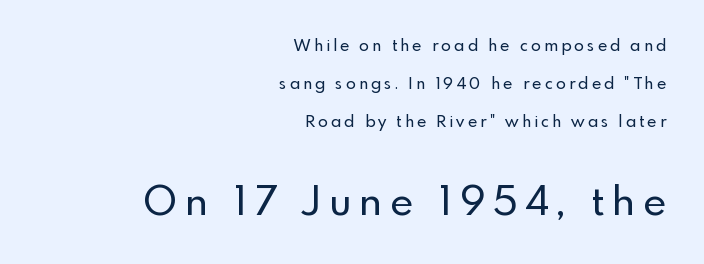
{"serif": "no", "italic": "no", "width": "normal", "x_height": "small", "monospaced": "no", "underline": "no", "align": "right", "line_spacing": "loose", "line_spacing_ratio": 2.36, "letter_spacing": "wide", "letter_spacing_em": 0.2, "larger_block": "second", "size_ratio": 2.5, "glyph_px": 40}
